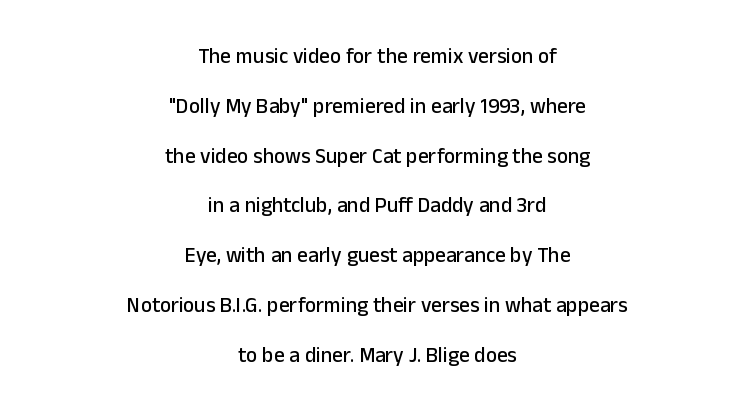
{"italic": "no", "underline": "no", "align": "center", "line_spacing": "loose", "line_spacing_ratio": 2.37, "letter_spacing": "normal", "letter_spacing_em": 0.0, "glyph_px": 21}
